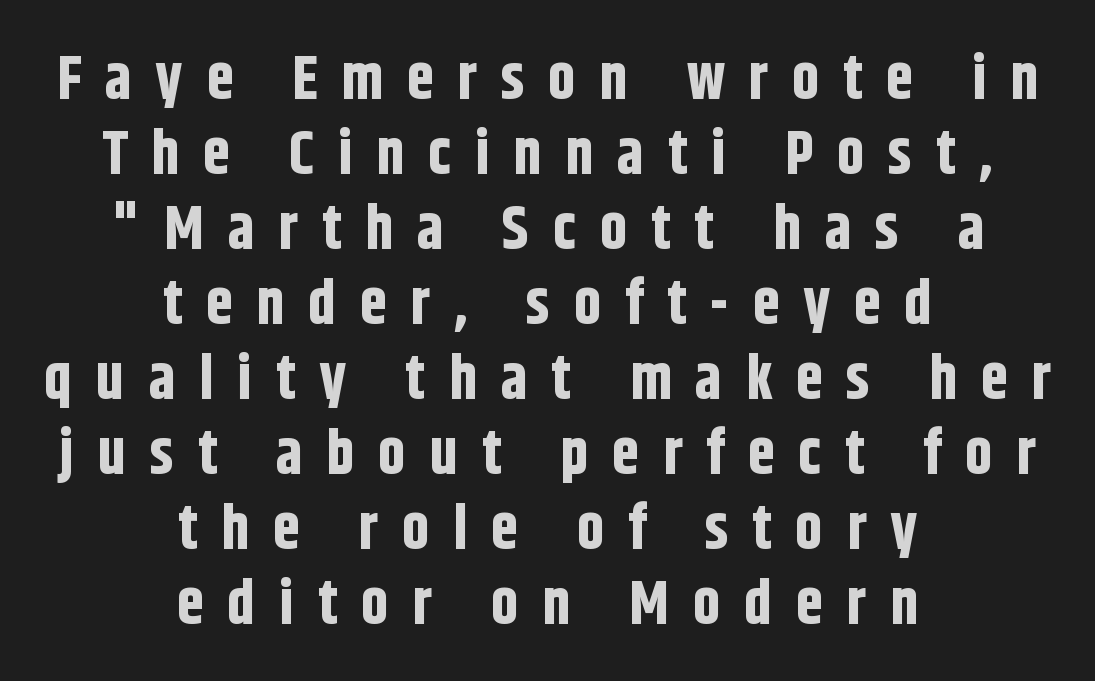
The letters are spread apart with noticeably loose tracking. Nothing sits at the stroke ends, so this counts as sans-serif. The typesetting leans heavy: a genuine bold. Is this a fixed-width face? No — the glyphs have proportional, varying widths. Bare-footed words on every line.
